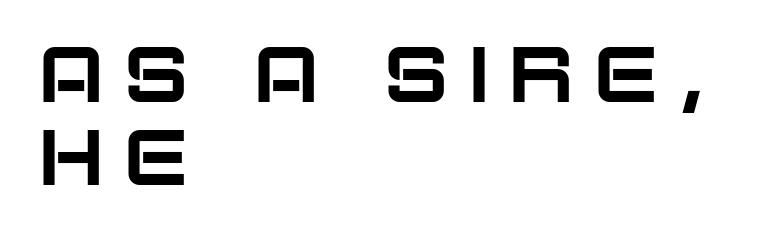
The image shows 79 px sans-serif type, upright; set left-aligned, tight line spacing (1.05x), unusually wide letter spacing (+0.23 em), not underlined; low stroke contrast and a large x-height.
